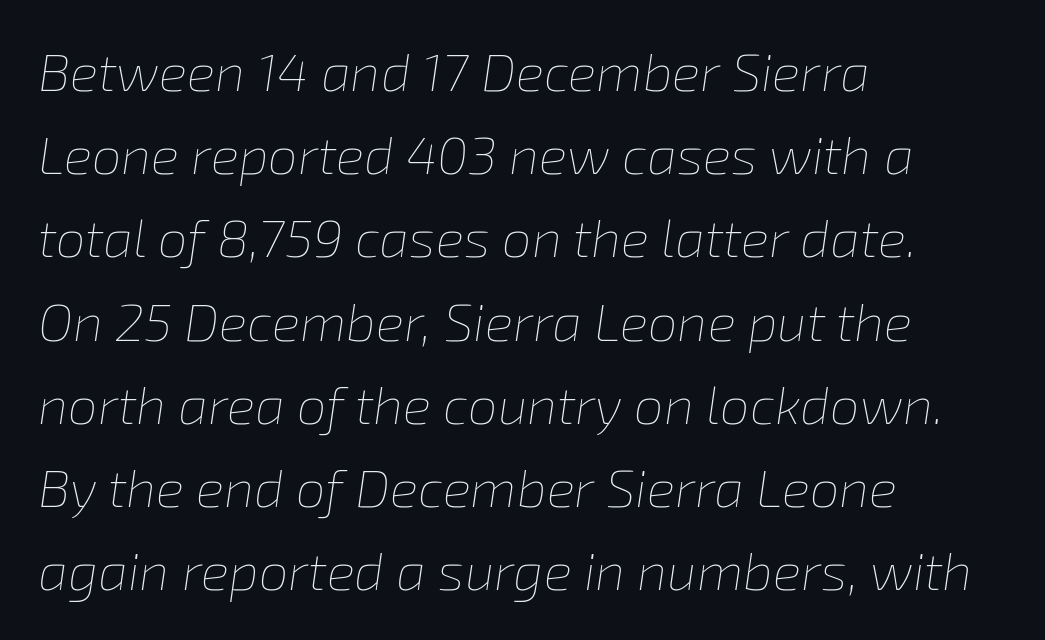
The image shows 53 px thin type, italic (leaning right); set left-aligned, normal line spacing (1.57x), normal letter spacing, not underlined; low stroke contrast and a medium x-height.
